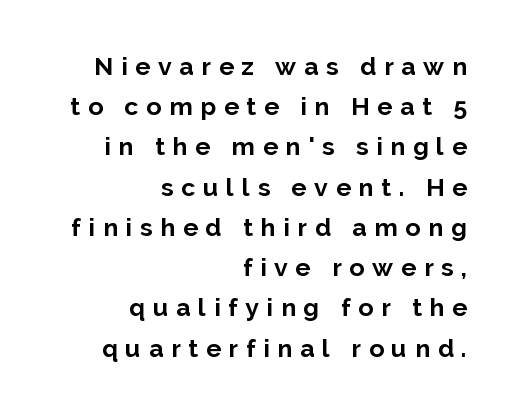
The letterforms stand isolated, each surrounded by extra space. Quick note: interline space is typical. As a designer I'd log this as weight 700, bold. The space directly below the letters is spotless. Horizontally, the lines are justified to the trailing edge only. Every character sits straight up, as roman type does.
